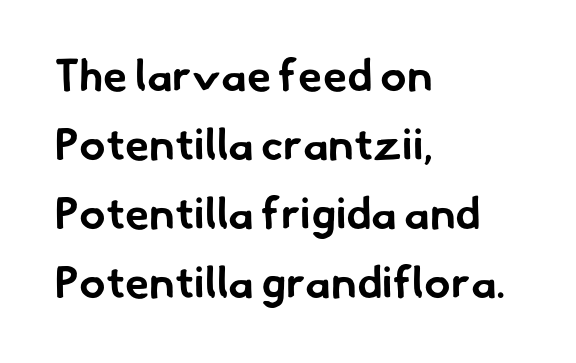
The image shows 44 px bold sans-serif type; set left-aligned, normal line spacing (1.57x), normal letter spacing, not underlined; low stroke contrast and a small x-height.
